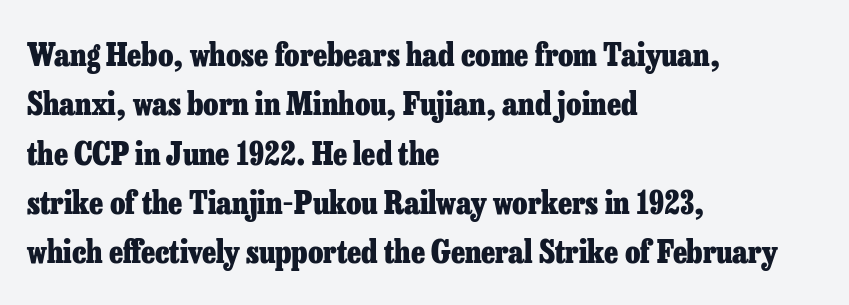
{"serif": "yes", "italic": "no", "bold": "yes", "weight": "heavy", "width": "normal", "stroke_contrast": "low", "x_height": "medium", "monospaced": "no", "underline": "no", "align": "left", "line_spacing": "normal", "line_spacing_ratio": 1.59, "letter_spacing": "normal", "letter_spacing_em": 0.0, "glyph_px": 31}
